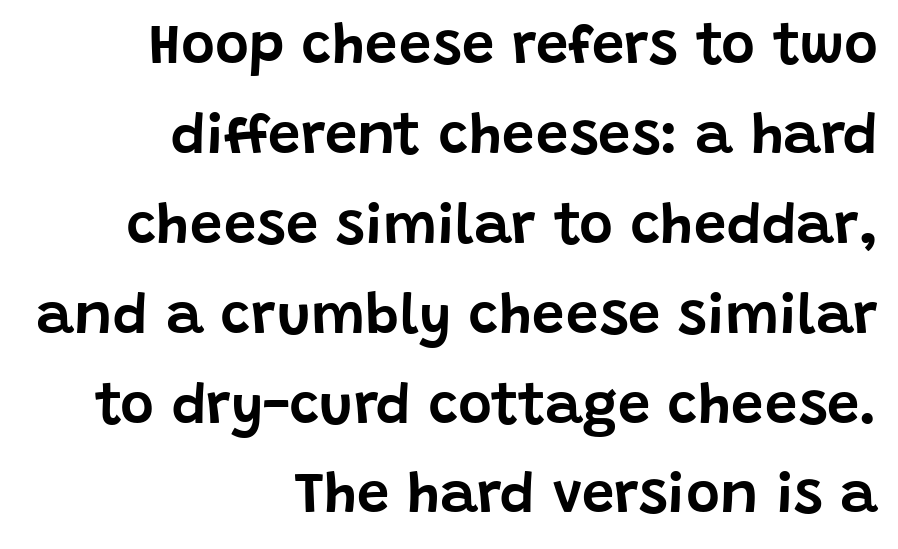
Q: Is the text italic (slanted)? A: No, it is upright.
Q: Is the typeface a serif or a sans-serif typeface? A: Sans-serif.
Q: Is the text underlined? A: No.
Q: How is the paragraph aligned? A: Right-aligned.
Q: Is the spacing between letters normal or unusually wide? A: Normal.
Q: Is the spacing between lines tight, normal or loose? A: Normal.
Q: Width (condensed, normal, or wide)? A: Normal.
Q: Stroke contrast? A: Low.
Q: x-height? A: Large.
Q: Monospaced? A: No.
